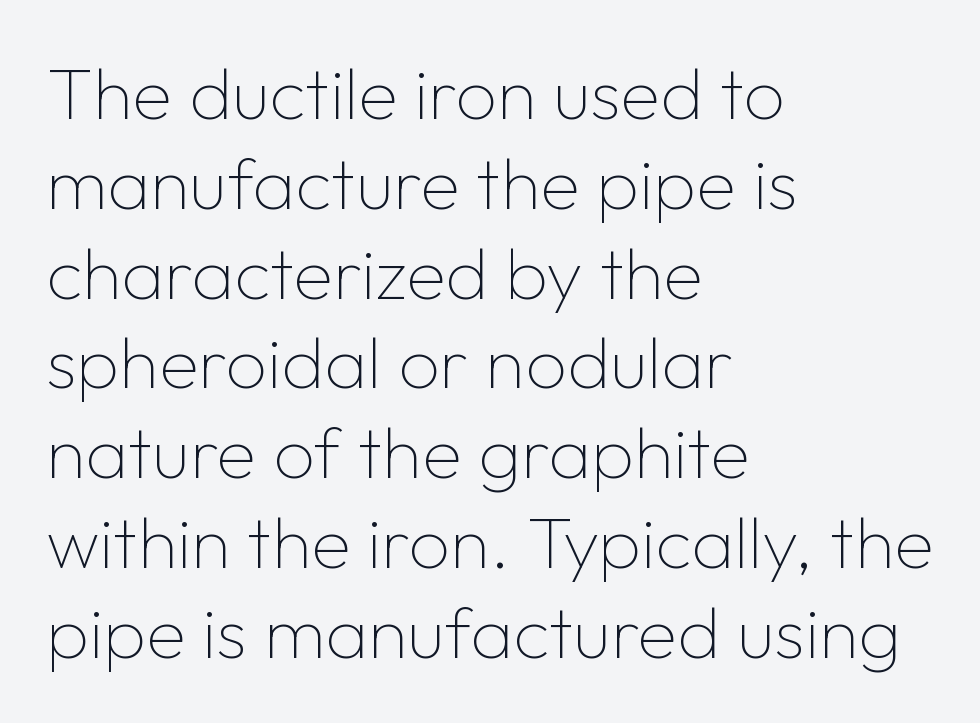
Q: Is the text bold? A: No.
Q: Is the text italic (slanted)? A: No, it is upright.
Q: Is the typeface a serif or a sans-serif typeface? A: Sans-serif.
Q: Is the text underlined? A: No.
Q: How is the paragraph aligned? A: Left-aligned.
Q: Is the spacing between letters normal or unusually wide? A: Normal.
Q: Width (condensed, normal, or wide)? A: Normal.
Q: Stroke contrast? A: Low.
Q: x-height? A: Medium.
Q: Monospaced? A: No.
